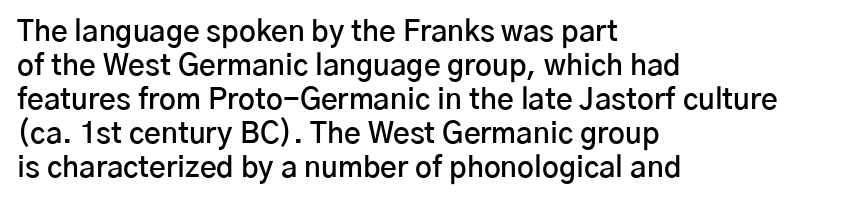
This is roman type, the default non-slanted kind. A typesetter would call this zero additional tracking. The text was rendered using a sans face with plain stroke endings. A typesetter would call this proportional, since set widths differ per character. Weight check: semibold — heavier than regular, not quite bold. Rule under the text: the space is simply empty.
